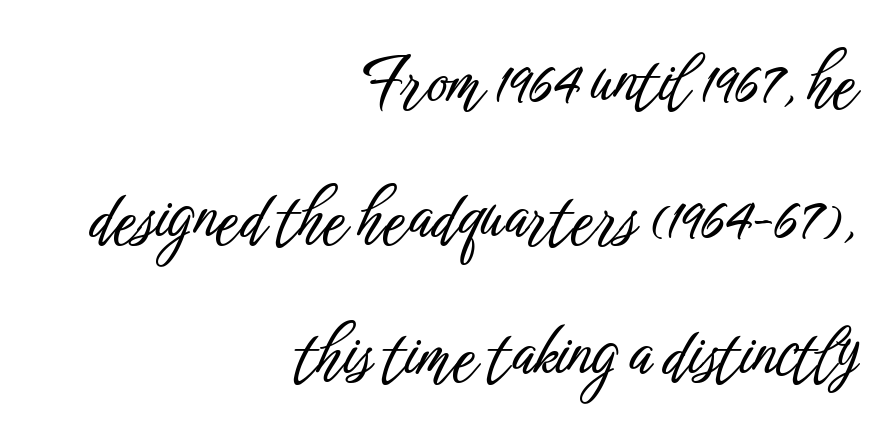
The lines in this sample share a right terminus and differ only in where they begin. To sum up the face: it is a sans, with no serifs. In terms of leading, this rendering errs on the spacious side. The passage shown is typed in a proportional face where columns would drift. Underline: absent.
